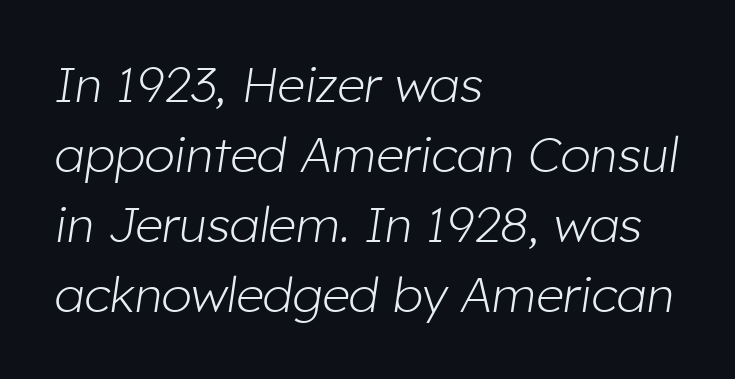
The rendering uses a moderate line-height, typical for paragraphs. The letters advance in unequal steps, a hallmark of proportional type. Weight: not bold — regular or lighter. Glance below the letters and you will spot only blank space. The letters sit at their default tracking, neither squeezed nor spread.
